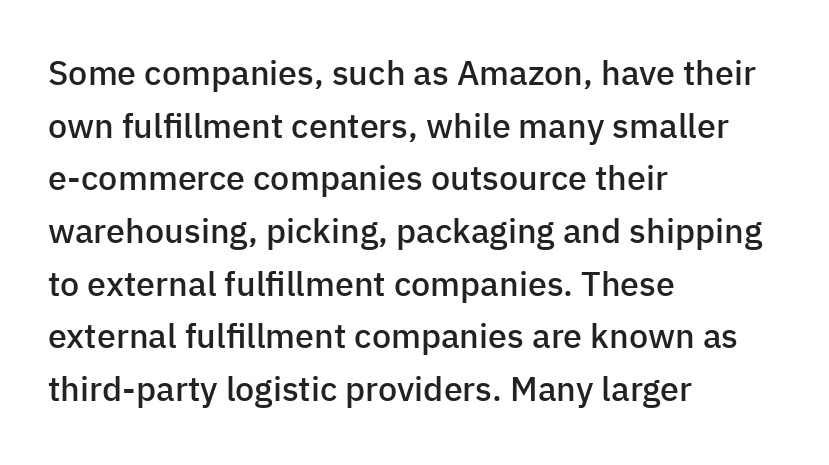
Q: Is the text bold? A: Semi-bold.
Q: Is the text italic (slanted)? A: No, it is upright.
Q: Is the typeface a serif or a sans-serif typeface? A: Sans-serif.
Q: Is the text underlined? A: No.
Q: How is the paragraph aligned? A: Left-aligned.
Q: Is the spacing between letters normal or unusually wide? A: Normal.
Q: Is the spacing between lines tight, normal or loose? A: Normal.
Q: Width (condensed, normal, or wide)? A: Normal.
Q: Stroke contrast? A: Low.
Q: x-height? A: Medium.
Q: Monospaced? A: No.
